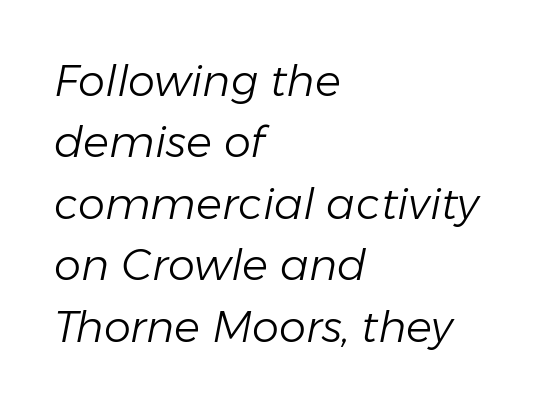
Q: Is the text bold? A: No.
Q: Is the text italic (slanted)? A: Yes, it leans right by about 11 degrees.
Q: Is the text underlined? A: No.
Q: How is the paragraph aligned? A: Left-aligned.
Q: Is the spacing between letters normal or unusually wide? A: Normal.
Q: Is the spacing between lines tight, normal or loose? A: Normal.
Q: Width (condensed, normal, or wide)? A: Normal.
Q: Stroke contrast? A: Low.
Q: x-height? A: Medium.
Q: Monospaced? A: No.
